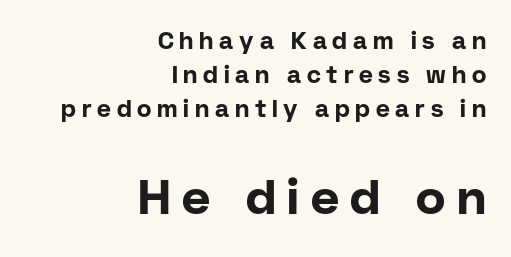
The image shows 49 px bold sans-serif type, upright; set right-aligned, normal line spacing (1.42x), unusually wide letter spacing (+0.24 em), not underlined; the second (bottom) block is 2.04x larger; low stroke contrast and a medium x-height.
